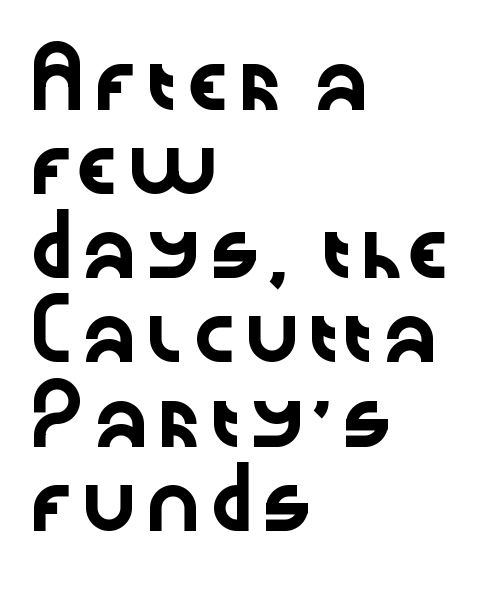
The image shows 55 px wide sans-serif type, upright; set left-aligned, normal line spacing (1.53x), normal letter spacing, not underlined; low stroke contrast and a medium x-height.
